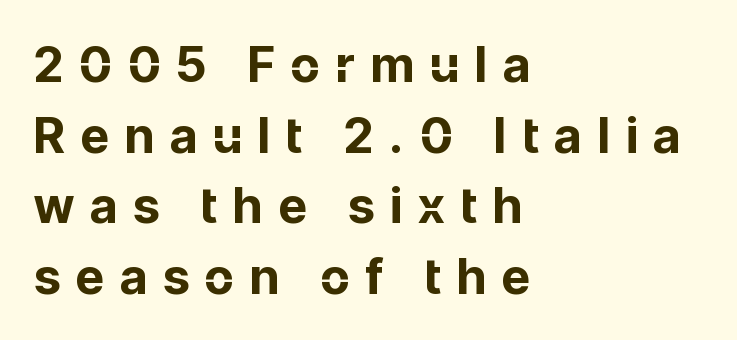
Stroke thickness is high; the sample reads as a true bold. Grotesque or geometric, the face here clearly has no serifs. The glyphs are unaccompanied by any horizontal stroke below them. Is this a fixed-width face? No — the glyphs have proportional, varying widths. You could only call the tracking loose — the letters float apart.
